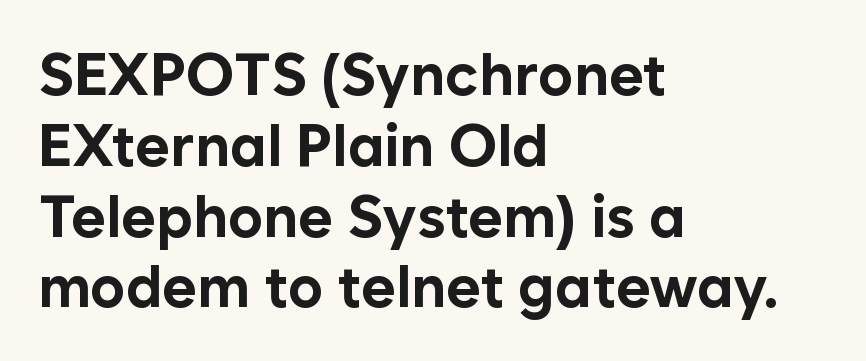
{"serif": "no", "italic": "no", "bold": "yes", "weight": "bold", "width": "normal", "stroke_contrast": "low", "x_height": "medium", "monospaced": "no", "underline": "no", "align": "left", "line_spacing_ratio": 1.2, "letter_spacing": "normal", "letter_spacing_em": 0.0, "glyph_px": 59}
